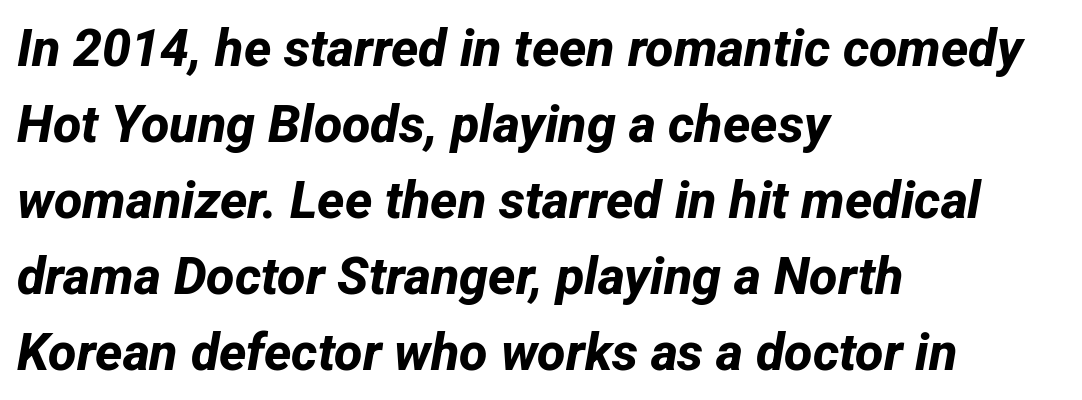
Q: Is the text bold? A: Yes.
Q: Is the typeface a serif or a sans-serif typeface? A: Sans-serif.
Q: Is the text underlined? A: No.
Q: How is the paragraph aligned? A: Left-aligned.
Q: Is the spacing between letters normal or unusually wide? A: Normal.
Q: Is the spacing between lines tight, normal or loose? A: Normal.
Q: Width (condensed, normal, or wide)? A: Normal.
Q: Stroke contrast? A: Low.
Q: x-height? A: Medium.
Q: Monospaced? A: No.
